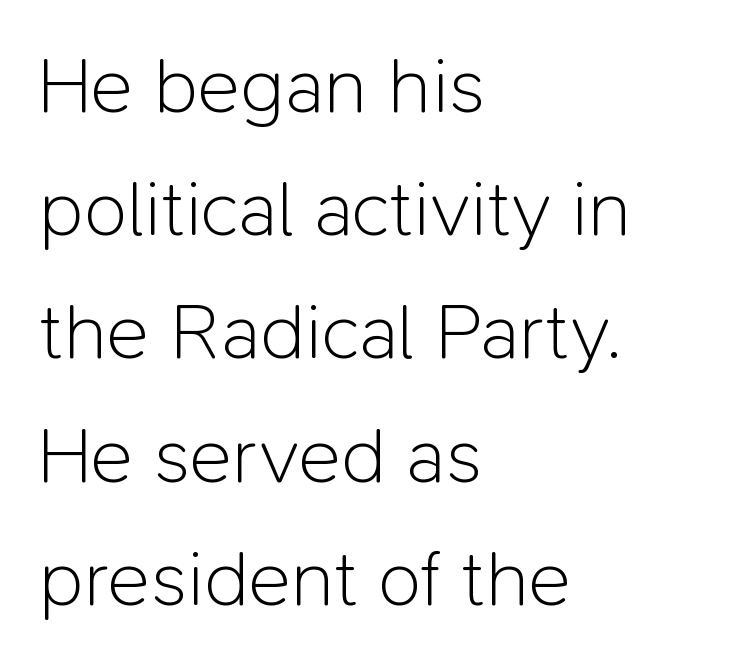
{"serif": "no", "italic": "no", "bold": "no", "weight": "light", "width": "normal", "stroke_contrast": "low", "x_height": "medium", "monospaced": "no", "underline": "no", "align": "left", "line_spacing": "normal", "line_spacing_ratio": 1.54, "letter_spacing": "normal", "letter_spacing_em": 0.0, "glyph_px": 80}
